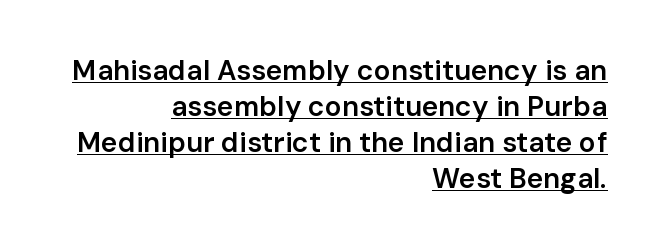
No extra tracking has been applied to these lines. Think of a printed novel: that variable character pitch is what you see here. The sample has been set in demibold, a notch under bold. Designer's note — italics off, roman on.
